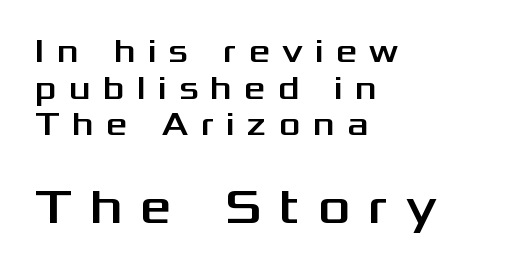
Q: Is the text italic (slanted)? A: No, it is upright.
Q: Is the typeface a serif or a sans-serif typeface? A: Sans-serif.
Q: Is the text underlined? A: No.
Q: How is the paragraph aligned? A: Left-aligned.
Q: Is the spacing between letters normal or unusually wide? A: Unusually wide.
Q: Is the spacing between lines tight, normal or loose? A: Tight.
Q: Which block of text is set in a larger size, the first (top) or the second (bottom)? A: The second (bottom) one.
Q: Width (condensed, normal, or wide)? A: Wide.
Q: Stroke contrast? A: Medium.
Q: x-height? A: Medium.
Q: Monospaced? A: No.
